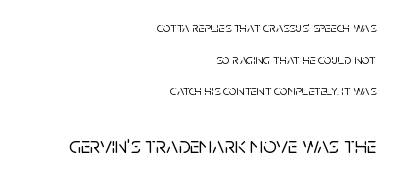
The image shows 23 px text type, upright; set right-aligned, loose line spacing (2.26x), normal letter spacing, not underlined; the second (bottom) block is 1.64x larger.
